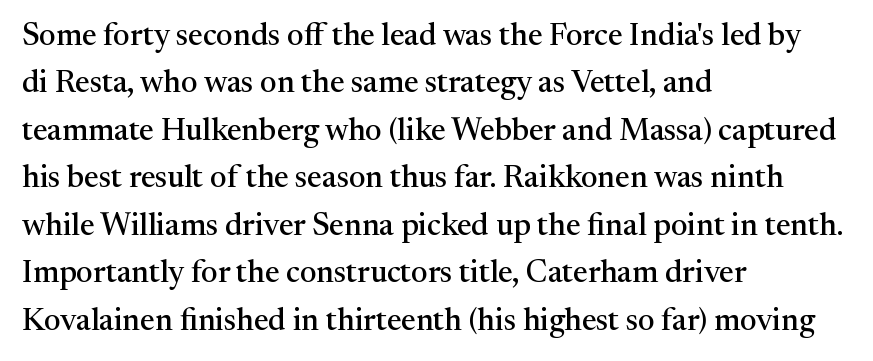
Notice how descenders clear the ascenders below comfortably — that's standard leading. Here the designer chose a conventional face with non-uniform glyph widths. Font category for this specimen: serif. Tall strokes in this sample are plumb rather than angled. The baseline area is clear. Notice how the passage keeps a crisp vertical edge on the left only.
